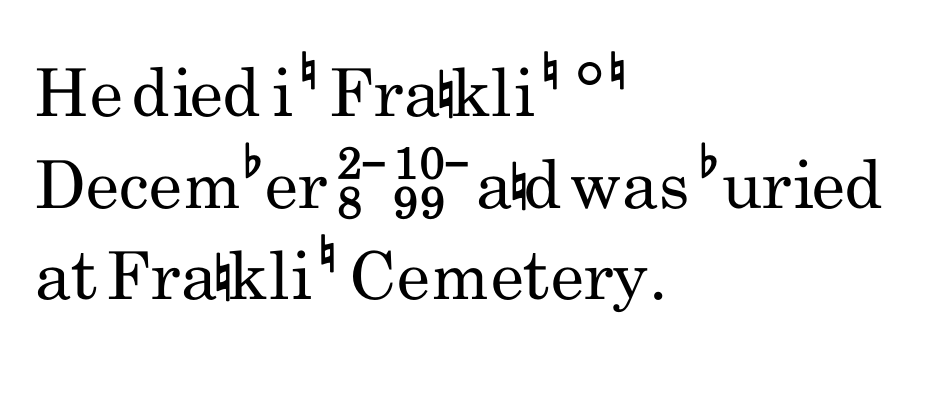
The image shows 66 px regular-weight, condensed sans-serif type, upright; set left-aligned, normal line spacing (1.39x), normal letter spacing, not underlined; low stroke contrast and a small x-height.
